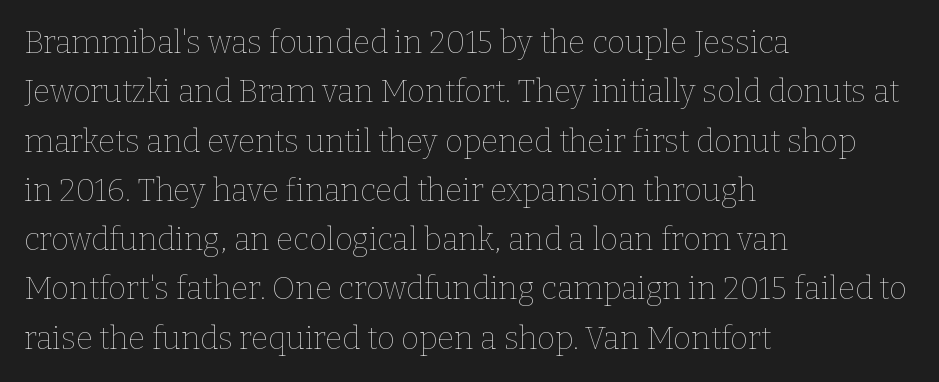
{"italic": "no", "bold": "no", "weight": "thin", "width": "normal", "stroke_contrast": "low", "x_height": "medium", "monospaced": "no", "underline": "no", "align": "left", "line_spacing": "normal", "line_spacing_ratio": 1.59, "letter_spacing": "normal", "letter_spacing_em": 0.0, "glyph_px": 31}
